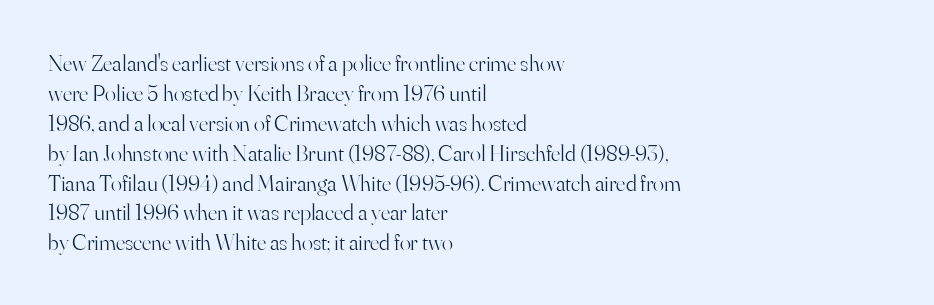
The image shows 23 px text type, upright; set left-aligned, normal line spacing (1.3x), normal letter spacing, not underlined.
